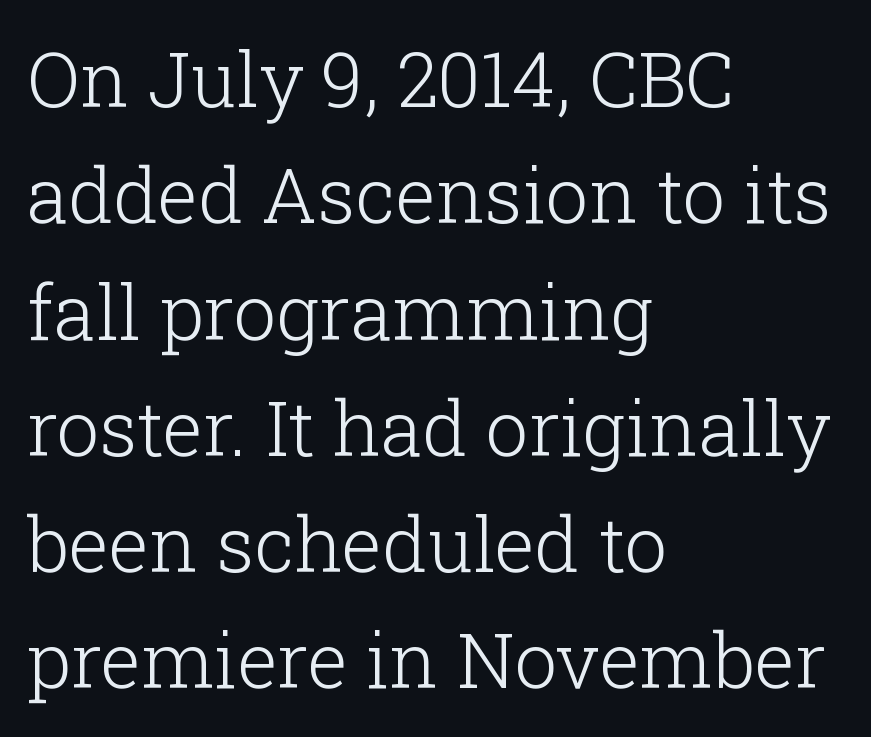
The line texture is even and compact thanks to regular tracking. Anything drawn beneath the words? Only blank space. The rendering anchors every line to the left-hand side. No extra ink here — the face is not bold.
